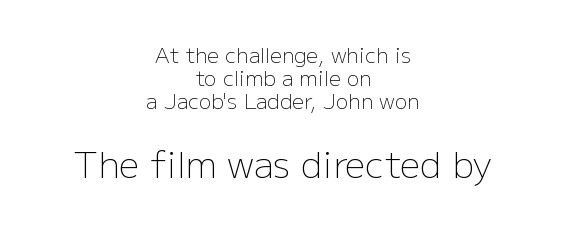
This rendering features lettering with no underline. The lines are quadded center. No feet cap the strokes, marking this as sans-serif type. Students, note that the glyphs here touch the page at normal intervals. These lines are rendered in a variable-pitch font. What's the leading like? Squeezed, with rows nearly overlapping.
